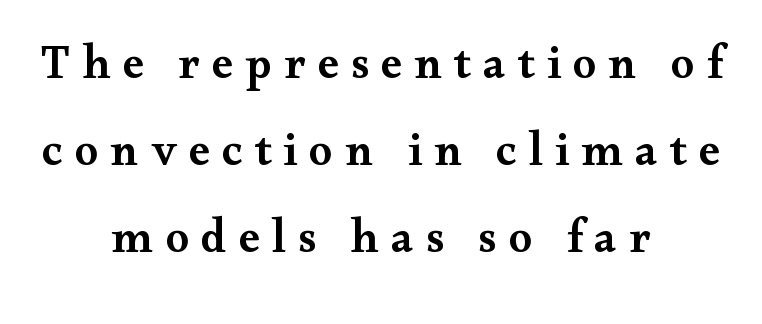
{"serif": "yes", "italic": "no", "bold": "semi", "weight": "semibold", "width": "wide", "stroke_contrast": "medium", "x_height": "small", "monospaced": "no", "underline": "no", "align": "center", "line_spacing_ratio": 1.85, "letter_spacing": "wide", "letter_spacing_em": 0.26, "glyph_px": 47}
